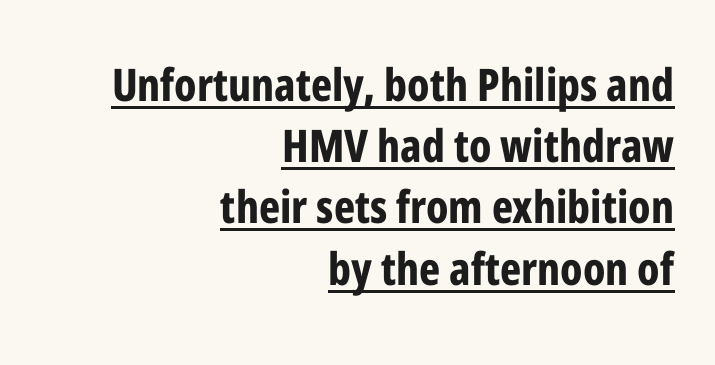
Q: Is the text bold? A: Yes.
Q: Is the text italic (slanted)? A: No, it is upright.
Q: Is the typeface a serif or a sans-serif typeface? A: Sans-serif.
Q: Is the text underlined? A: Yes.
Q: How is the paragraph aligned? A: Right-aligned.
Q: Is the spacing between letters normal or unusually wide? A: Normal.
Q: Is the spacing between lines tight, normal or loose? A: Normal.
Q: Width (condensed, normal, or wide)? A: Condensed.
Q: Stroke contrast? A: Low.
Q: x-height? A: Medium.
Q: Monospaced? A: No.
